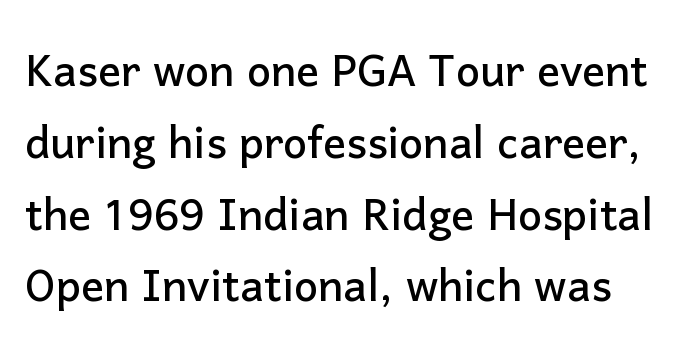
Caption: standard tracking, unaltered. Varying glyph widths throughout — classic text-font behaviour. Check under the words: just untouched page. You can tell from the bare stems that sans-serif type was used.
